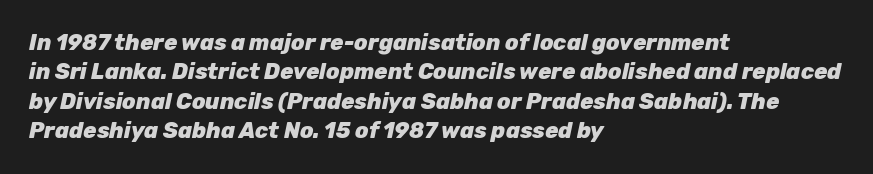
{"italic": "yes", "lean": "right", "slant_degrees": 12, "bold": "yes", "underline": "no", "align": "left", "line_spacing": "normal", "line_spacing_ratio": 1.34, "letter_spacing": "normal", "letter_spacing_em": 0.0, "glyph_px": 22}
